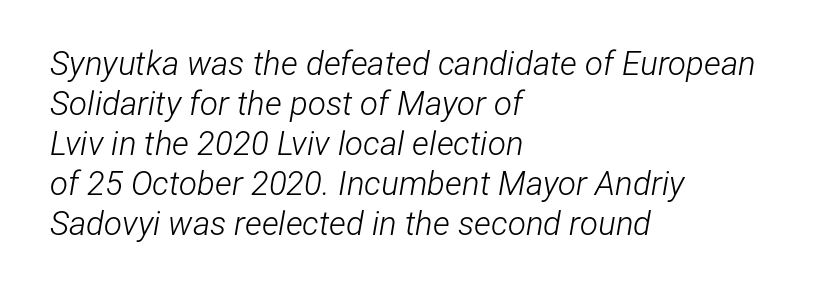
The image shows 33 px light, condensed type, italic (leaning right); set left-aligned, line spacing 1.21x, normal letter spacing, not underlined; low stroke contrast and a medium x-height.
